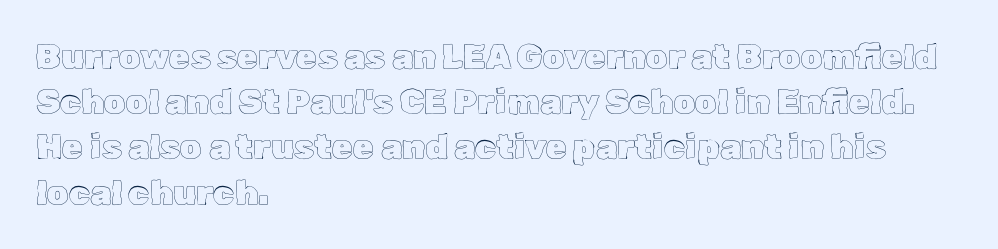
The image shows 34 px text type, upright; set left-aligned, normal line spacing (1.33x), normal letter spacing, not underlined; a medium x-height.
